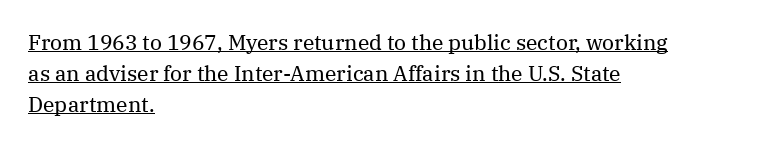
The image shows 21 px text type, upright; set left-aligned, normal line spacing (1.48x), normal letter spacing, underlined.
